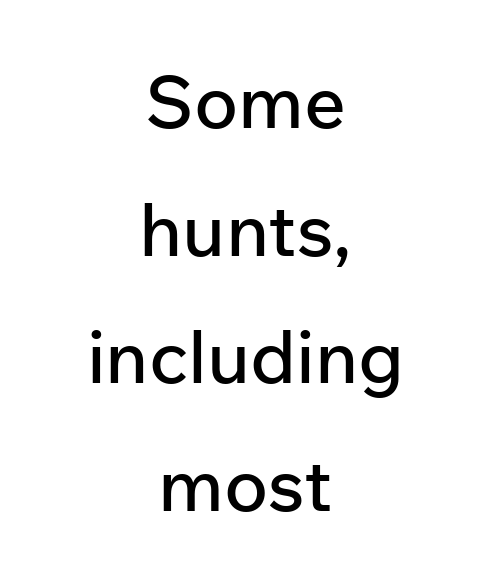
Q: Is the text italic (slanted)? A: No, it is upright.
Q: Is the typeface a serif or a sans-serif typeface? A: Sans-serif.
Q: Is the text underlined? A: No.
Q: How is the paragraph aligned? A: Centered.
Q: Is the spacing between letters normal or unusually wide? A: Normal.
Q: Width (condensed, normal, or wide)? A: Normal.
Q: Stroke contrast? A: Low.
Q: x-height? A: Medium.
Q: Monospaced? A: No.
